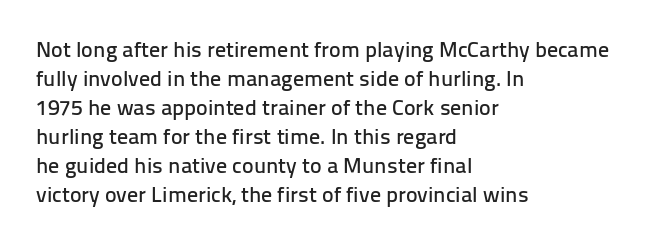
{"italic": "no", "underline": "no", "align": "left", "line_spacing": "normal", "line_spacing_ratio": 1.32, "letter_spacing": "normal", "letter_spacing_em": 0.0, "glyph_px": 22}
